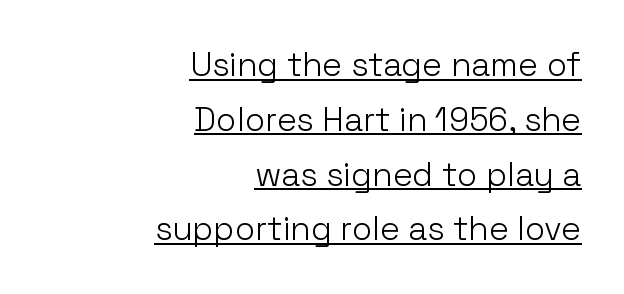
The image shows 33 px light sans-serif type, upright; set right-aligned, normal line spacing (1.66x), normal letter spacing, underlined; low stroke contrast and a medium x-height.
